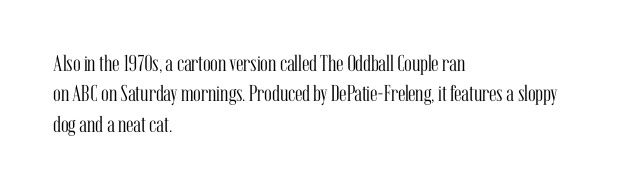
{"italic": "no", "bold": "no", "underline": "no", "align": "left", "line_spacing": "normal", "line_spacing_ratio": 1.32, "letter_spacing": "normal", "letter_spacing_em": 0.0, "glyph_px": 23}
